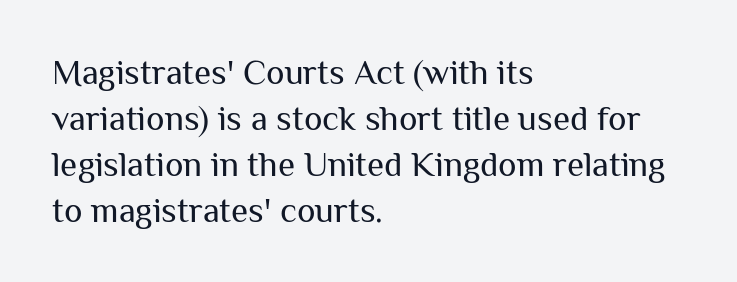
The image shows 35 px regular-weight sans-serif type, upright; set left-aligned, normal line spacing (1.31x), normal letter spacing, not underlined; medium stroke contrast and a medium x-height.
